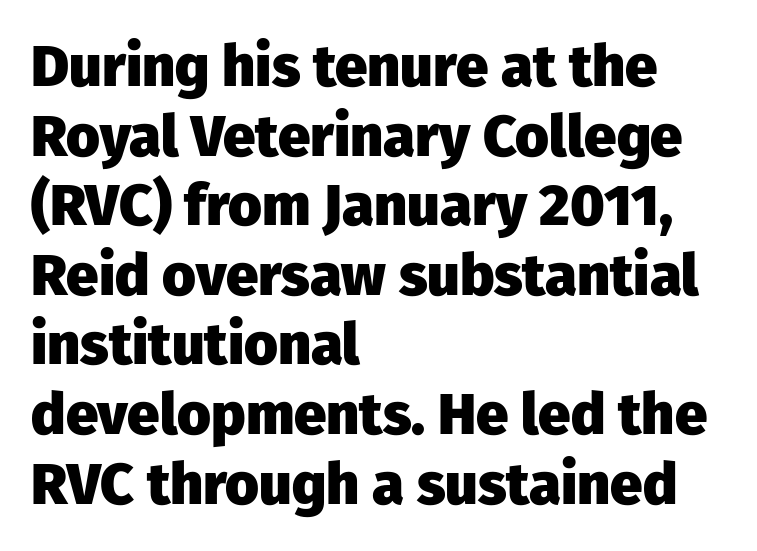
The letters stand upright; this is a roman face. Serif or sans? Sans — the stroke terminals are bare. The ragged edge is on the right, which tells us the setting is flush left. The face used here is proportionally spaced, like ordinary book or web type.
